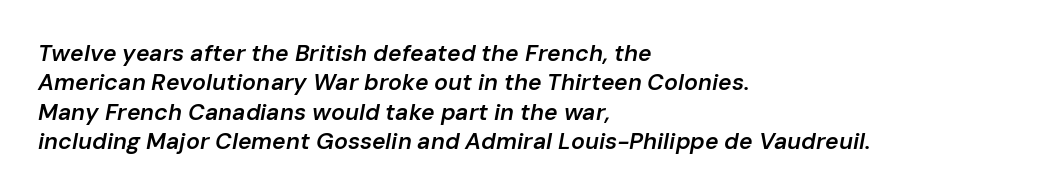
{"italic": "yes", "lean": "right", "slant_degrees": 10, "bold": "semi", "underline": "no", "align": "left", "line_spacing": "normal", "line_spacing_ratio": 1.28, "letter_spacing": "normal", "letter_spacing_em": 0.0, "glyph_px": 23}
